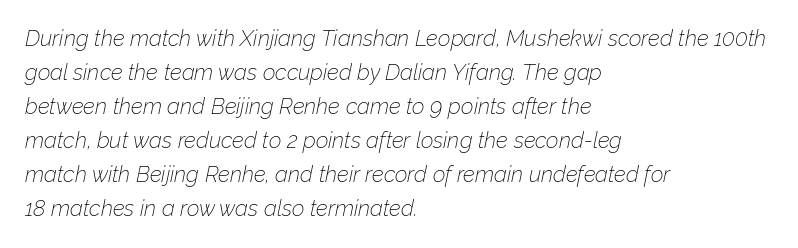
The image shows 22 px text type, italic (leaning right); set left-aligned, normal line spacing (1.55x), normal letter spacing, not underlined.
